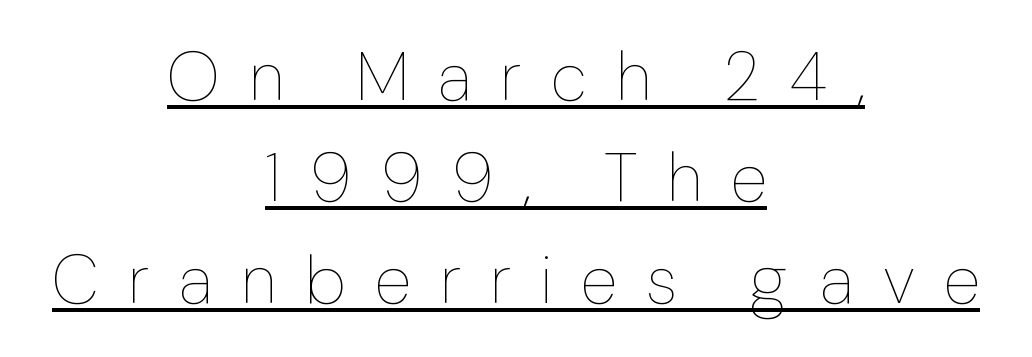
The image shows 68 px thin type, upright; set centered, normal line spacing (1.49x), unusually wide letter spacing (+0.43 em), underlined; low stroke contrast and a medium x-height.
